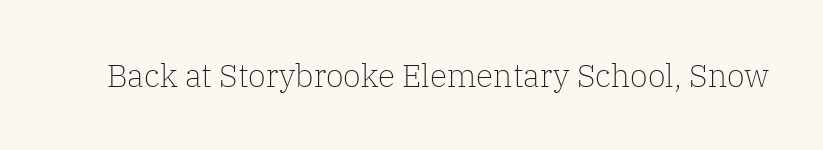
Glance below the letters and you will spot only blank space. Short note: letters normally spaced. The typeface has the unassuming heft of standard copy or less. Serif or sans? Serif — the stroke terminals have little feet.
